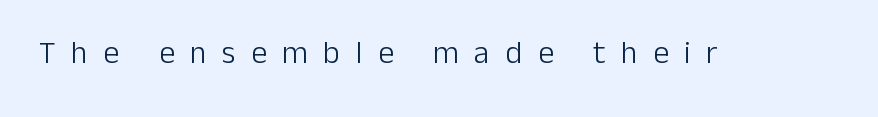
No word sits above an underline. No italicization has been applied; the sample stays upright. The characters are drawn with everyday or finer stroke widths. There is plenty of visible air inserted between adjacent glyphs. The rendering uses natural spacing where letterforms have individual widths.
